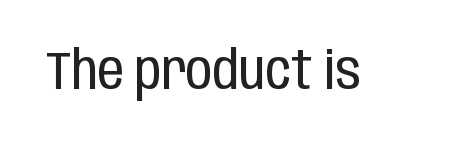
The image shows 53 px regular-weight, condensed sans-serif type, upright; set normal letter spacing, not underlined; low stroke contrast and a large x-height.
